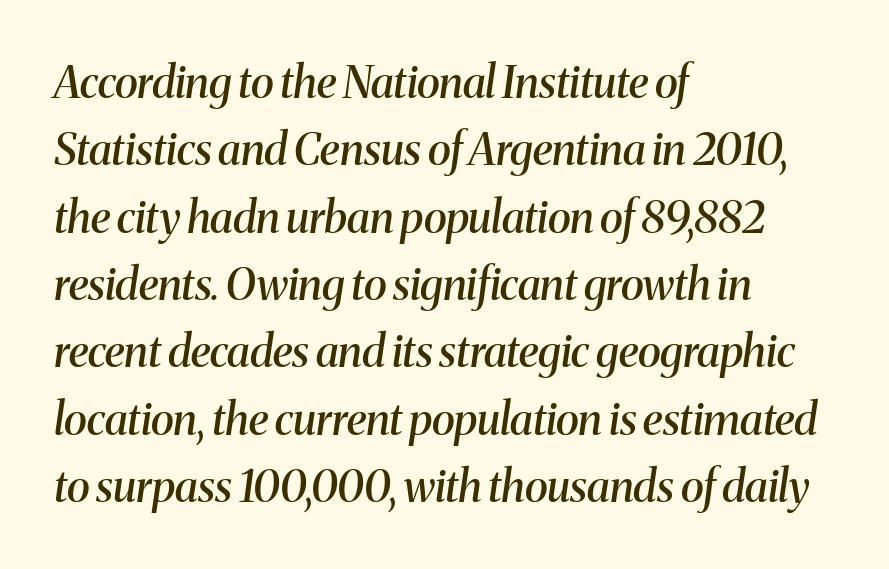
The image shows 44 px semibold serif type, italic (leaning right); set left-aligned, normal line spacing (1.53x), normal letter spacing, not underlined; medium stroke contrast and a medium x-height.
